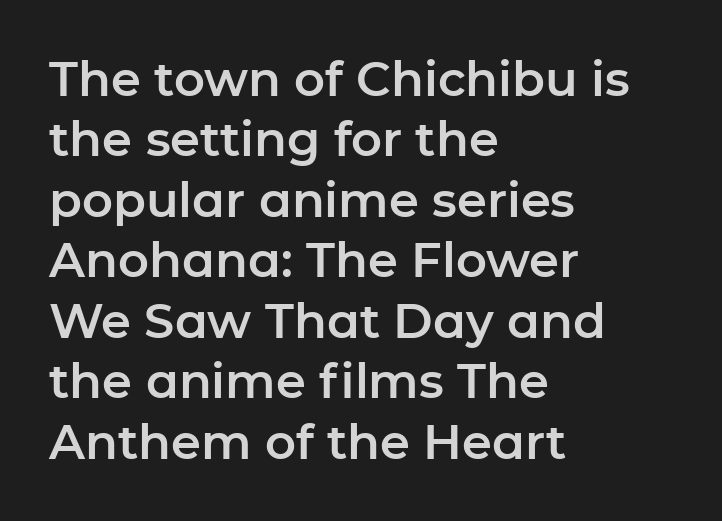
Q: Is the text italic (slanted)? A: No, it is upright.
Q: Is the typeface a serif or a sans-serif typeface? A: Sans-serif.
Q: Is the text underlined? A: No.
Q: How is the paragraph aligned? A: Left-aligned.
Q: Is the spacing between letters normal or unusually wide? A: Normal.
Q: Is the spacing between lines tight, normal or loose? A: Normal.
Q: Width (condensed, normal, or wide)? A: Normal.
Q: Stroke contrast? A: Low.
Q: x-height? A: Medium.
Q: Monospaced? A: No.
